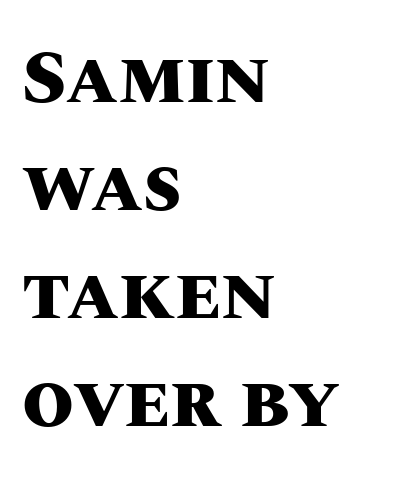
The image shows 75 px heavy type, upright; set left-aligned, normal line spacing (1.44x), normal letter spacing, not underlined; medium stroke contrast and a large x-height.
